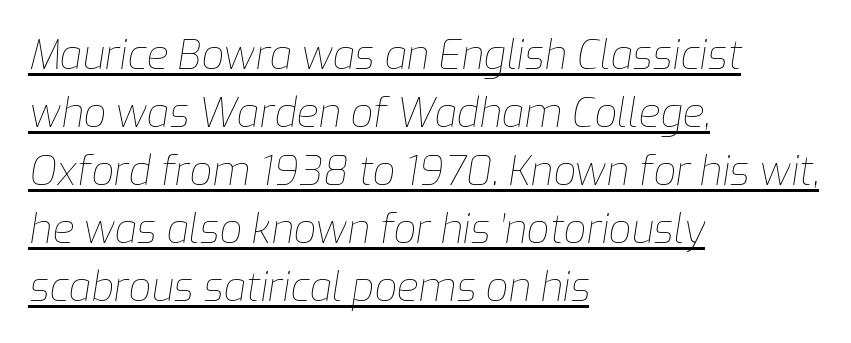
{"italic": "yes", "lean": "right", "slant_degrees": 9, "bold": "no", "weight": "thin", "width": "normal", "stroke_contrast": "low", "x_height": "medium", "monospaced": "no", "underline": "yes", "align": "left", "line_spacing": "normal", "line_spacing_ratio": 1.45, "letter_spacing": "normal", "letter_spacing_em": 0.0, "glyph_px": 40}
